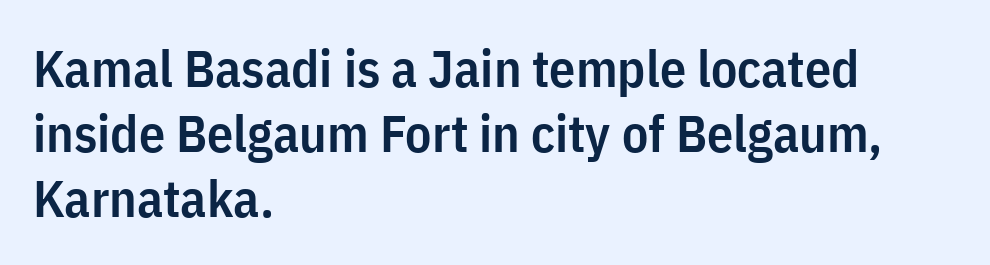
{"serif": "no", "italic": "no", "bold": "semi", "weight": "semibold", "width": "condensed", "stroke_contrast": "low", "x_height": "medium", "monospaced": "no", "underline": "no", "align": "left", "line_spacing": "normal", "line_spacing_ratio": 1.25, "letter_spacing": "normal", "letter_spacing_em": 0.0, "glyph_px": 52}
